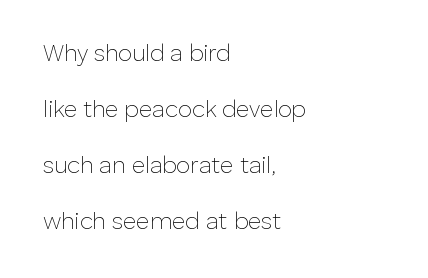
Q: Is the text bold? A: No.
Q: Is the text italic (slanted)? A: No, it is upright.
Q: Is the text underlined? A: No.
Q: How is the paragraph aligned? A: Left-aligned.
Q: Is the spacing between letters normal or unusually wide? A: Normal.
Q: Is the spacing between lines tight, normal or loose? A: Loose.
